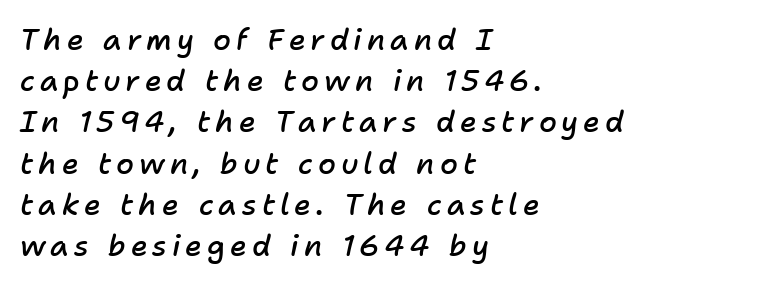
The passage shown is typed in a proportional face where columns would drift. Emphasis-style slanted type is in use. This sample is left-justified, so line endings fall wherever the words run out. Students, this is semibold: more ink than regular, less than bold. Evenly set lines give the paragraph a standard silhouette. The space directly below the letters is spotless.
